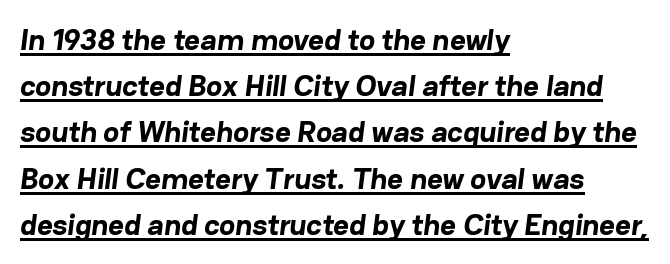
One glance says typical: line gaps are just what's usual. A rule runs beneath these lines of type. The rag falls on the right side of this text block. Grotesque or geometric, the face here clearly has no serifs.
